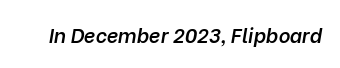
The image shows 20 px text type, italic (leaning right); set normal letter spacing, not underlined.
